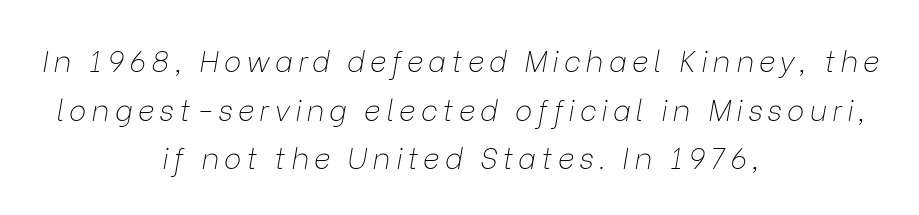
Think standard paragraph weight, or any step lighter than that. Teacher's note: observe the equal gaps on both sides — that is centered alignment. These lines are rendered in a variable-pitch font. Each row of text sits above clean, open space.
